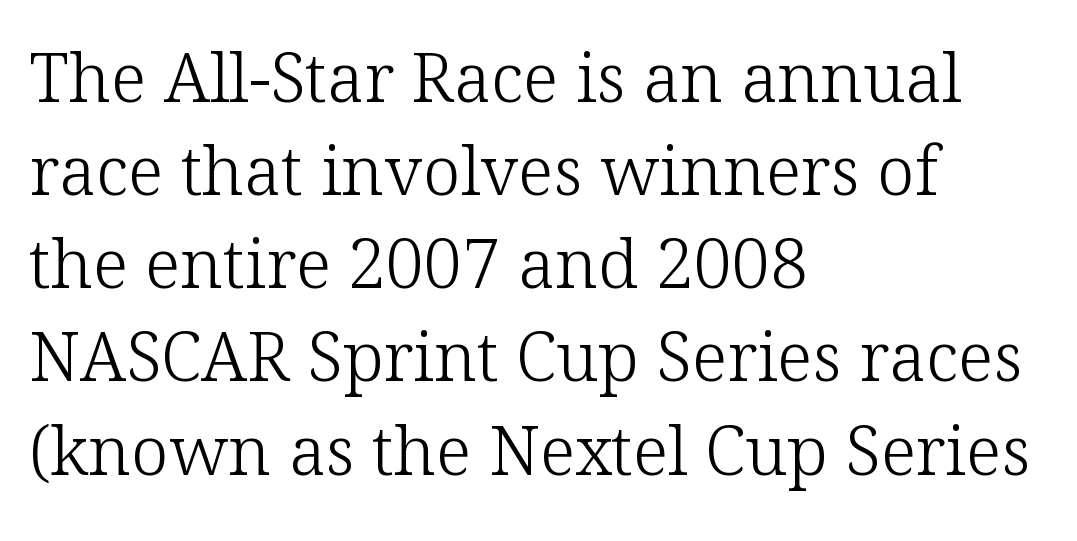
Q: Is the text bold? A: No.
Q: Is the text italic (slanted)? A: No, it is upright.
Q: Is the typeface a serif or a sans-serif typeface? A: Serif.
Q: Is the text underlined? A: No.
Q: How is the paragraph aligned? A: Left-aligned.
Q: Is the spacing between letters normal or unusually wide? A: Normal.
Q: Is the spacing between lines tight, normal or loose? A: Normal.
Q: Width (condensed, normal, or wide)? A: Normal.
Q: Stroke contrast? A: Low.
Q: x-height? A: Medium.
Q: Monospaced? A: No.
